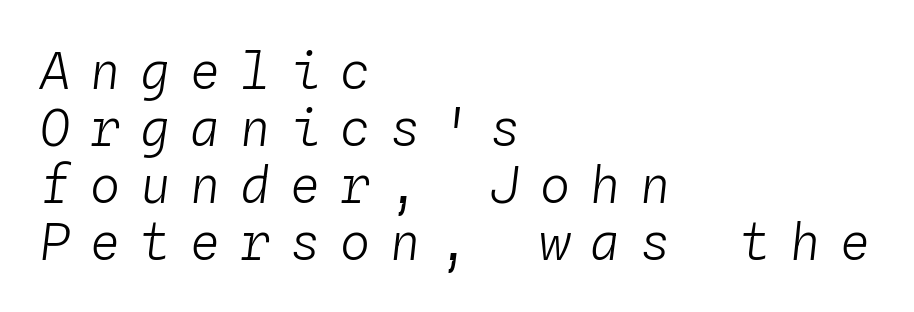
The font sits on the lighter half of the weight spectrum, regular included. Casual observation: everything's shoved over to the left. Tall strokes in this sample are angled rather than plumb. This rendering widens character spacing well past its baseline value. This block would grow much taller if given ordinary leading; it's compressed now.
